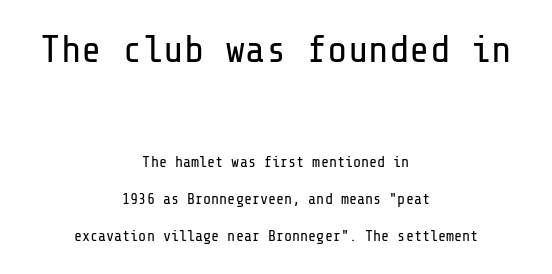
{"serif": "no", "italic": "no", "bold": "no", "weight": "regular", "width": "normal", "stroke_contrast": "low", "x_height": "medium", "underline": "no", "align": "center", "line_spacing": "loose", "line_spacing_ratio": 2.48, "letter_spacing": "normal", "letter_spacing_em": 0.0, "larger_block": "first", "size_ratio": 2.53, "glyph_px": 38}
